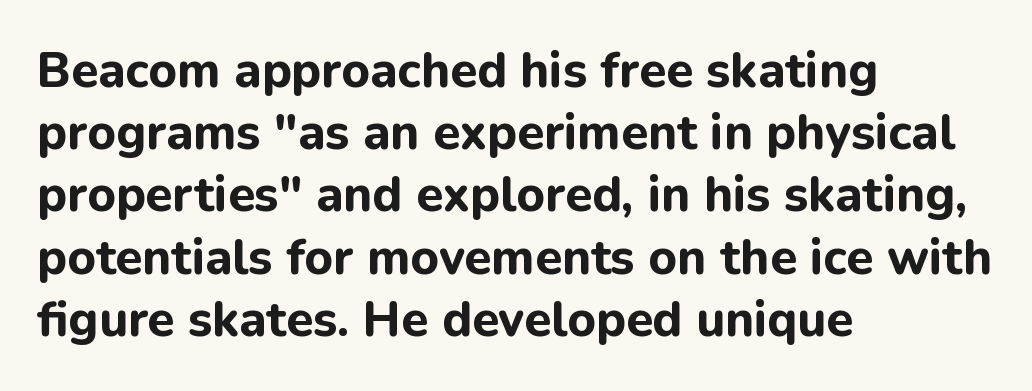
The image shows 49 px bold sans-serif type, upright; set left-aligned, normal line spacing (1.27x), normal letter spacing, not underlined; low stroke contrast and a medium x-height.
